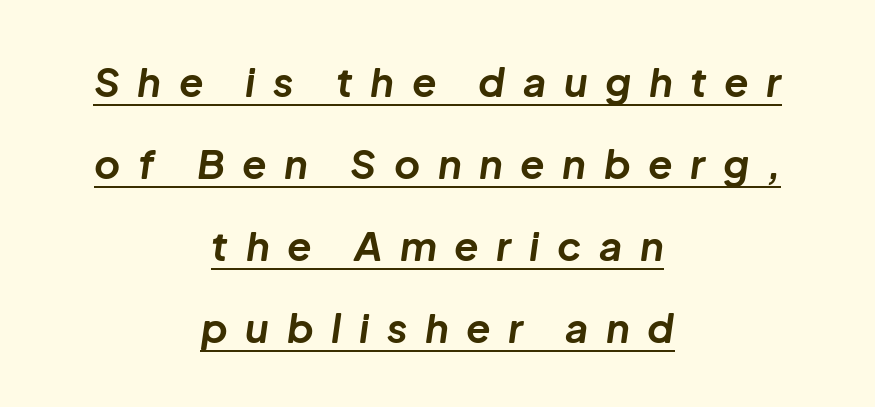
The image shows 40 px bold type, italic (leaning right); set centered, loose line spacing (2.05x), unusually wide letter spacing (+0.44 em), underlined; low stroke contrast and a medium x-height.
